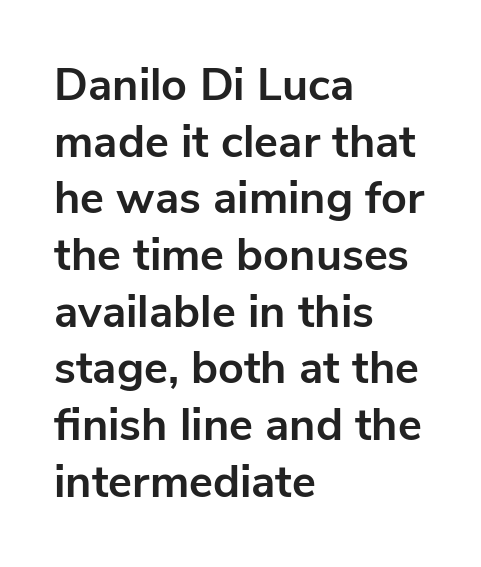
Q: Is the text bold? A: Yes.
Q: Is the text italic (slanted)? A: No, it is upright.
Q: Is the typeface a serif or a sans-serif typeface? A: Sans-serif.
Q: Is the text underlined? A: No.
Q: How is the paragraph aligned? A: Left-aligned.
Q: Is the spacing between letters normal or unusually wide? A: Normal.
Q: Is the spacing between lines tight, normal or loose? A: Normal.
Q: Width (condensed, normal, or wide)? A: Normal.
Q: Stroke contrast? A: Low.
Q: x-height? A: Medium.
Q: Monospaced? A: No.
